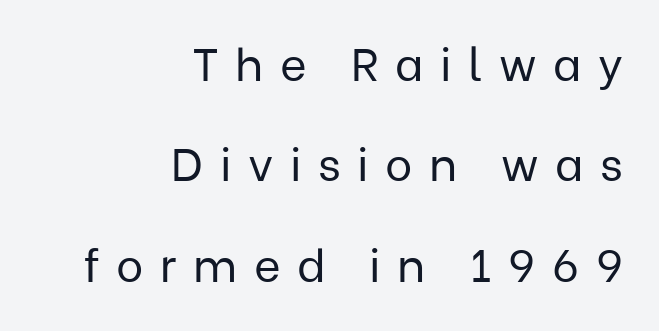
Spacing verdict: proportional, widths tailored to each character. Type style note: lacks serifs. Leftover space on each line is placed entirely before the opening word. Unlike italic type, these characters show no tilt at all.
